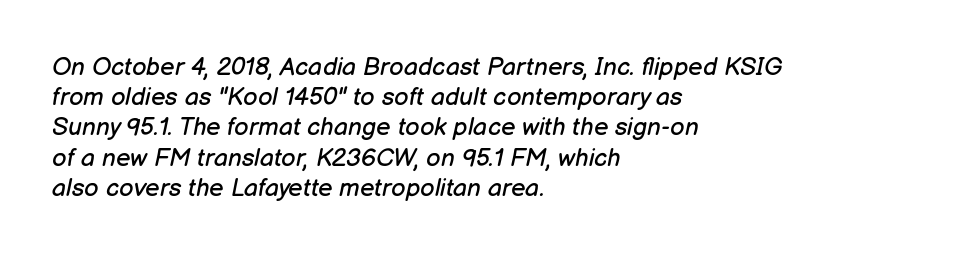
Q: Is the text bold? A: No.
Q: Is the text italic (slanted)? A: Yes, it leans right by about 12 degrees.
Q: Is the text underlined? A: No.
Q: How is the paragraph aligned? A: Left-aligned.
Q: Is the spacing between letters normal or unusually wide? A: Normal.
